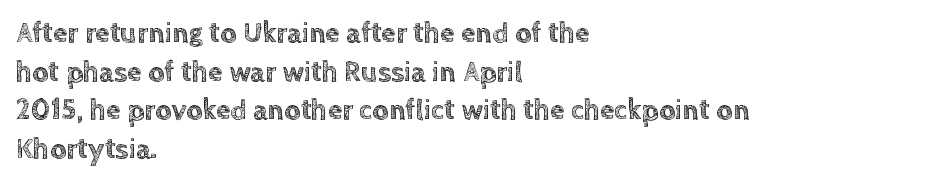
{"italic": "no", "width": "normal", "x_height": "large", "monospaced": "no", "underline": "no", "align": "left", "line_spacing": "normal", "line_spacing_ratio": 1.33, "letter_spacing": "normal", "letter_spacing_em": 0.0, "glyph_px": 29}
